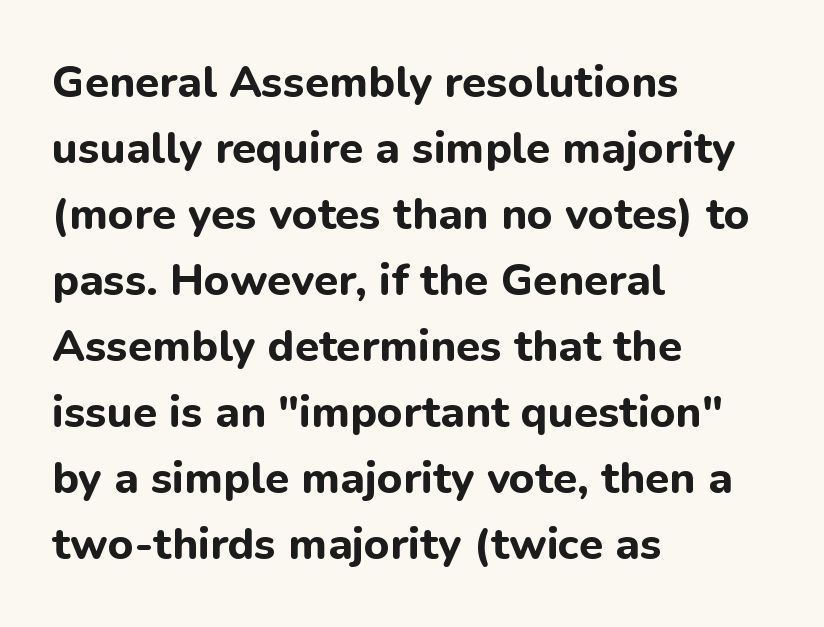
Q: Is the text bold? A: Yes.
Q: Is the text italic (slanted)? A: No, it is upright.
Q: Is the typeface a serif or a sans-serif typeface? A: Sans-serif.
Q: Is the text underlined? A: No.
Q: How is the paragraph aligned? A: Left-aligned.
Q: Is the spacing between letters normal or unusually wide? A: Normal.
Q: Is the spacing between lines tight, normal or loose? A: Normal.
Q: Width (condensed, normal, or wide)? A: Normal.
Q: Stroke contrast? A: Low.
Q: x-height? A: Medium.
Q: Monospaced? A: No.
